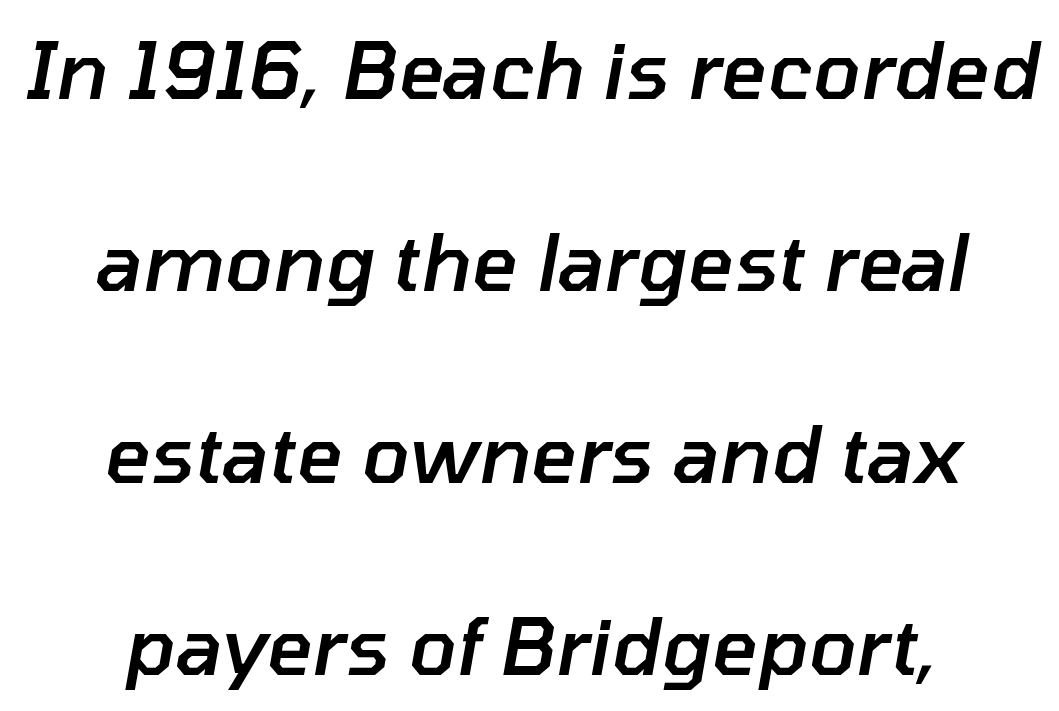
The image shows 79 px semibold type, italic (leaning right); set centered, loose line spacing (2.43x), normal letter spacing, not underlined; low stroke contrast and a medium x-height.
